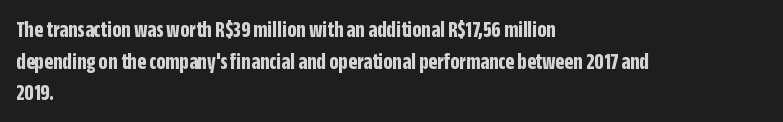
{"italic": "no", "bold": "yes", "underline": "no", "align": "left", "line_spacing": "normal", "line_spacing_ratio": 1.38, "letter_spacing": "normal", "letter_spacing_em": 0.0, "glyph_px": 23}
